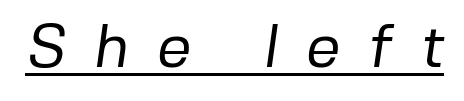
Compared with a typical body face, this is equally light or lighter still. Emphasis is given by a line drawn under the lettering. Each letter keeps its own natural width here, so spacing adapts to shape. Honestly, the letter spacing is so wide it's the main thing you notice. The font family rendered here belongs to the sans-serif group.
